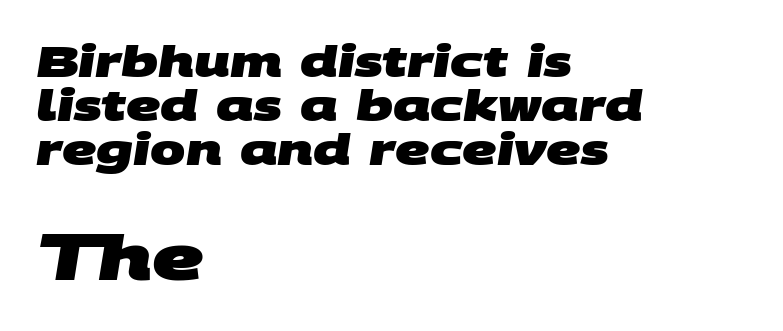
{"serif": "no", "bold": "yes", "weight": "heavy", "width": "wide", "stroke_contrast": "medium", "x_height": "large", "monospaced": "no", "underline": "no", "align": "left", "line_spacing": "tight", "line_spacing_ratio": 1.05, "letter_spacing": "normal", "letter_spacing_em": 0.0, "larger_block": "second", "size_ratio": 1.5, "glyph_px": 63}
